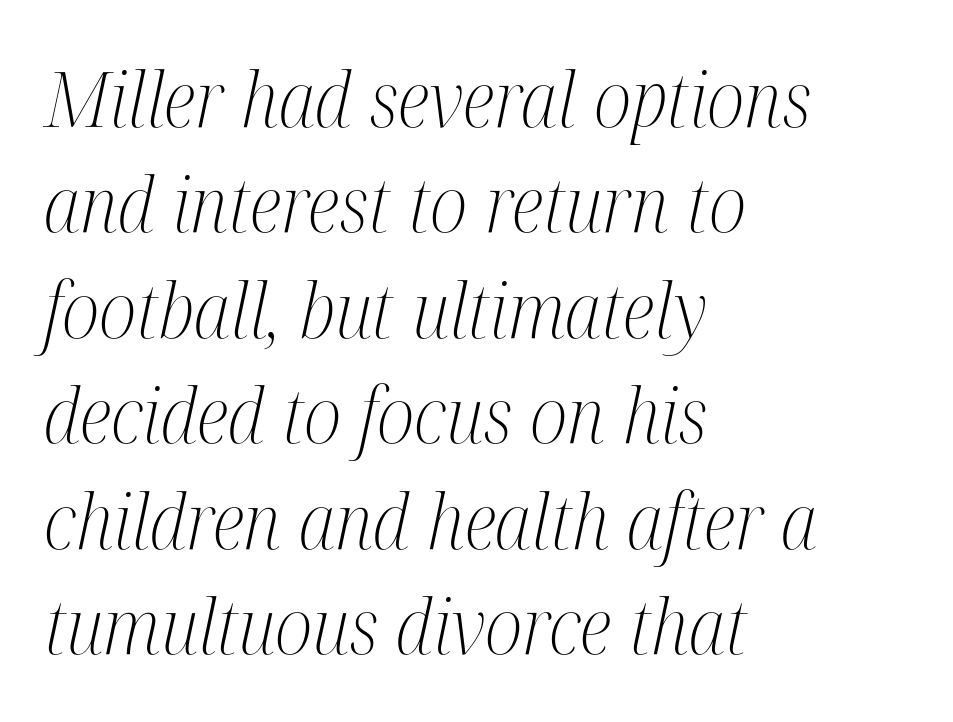
{"serif": "yes", "italic": "yes", "lean": "right", "slant_degrees": 12, "bold": "no", "weight": "light", "width": "condensed", "stroke_contrast": "medium", "x_height": "medium", "monospaced": "no", "underline": "no", "align": "left", "line_spacing": "normal", "line_spacing_ratio": 1.37, "letter_spacing": "normal", "letter_spacing_em": 0.0, "glyph_px": 77}
